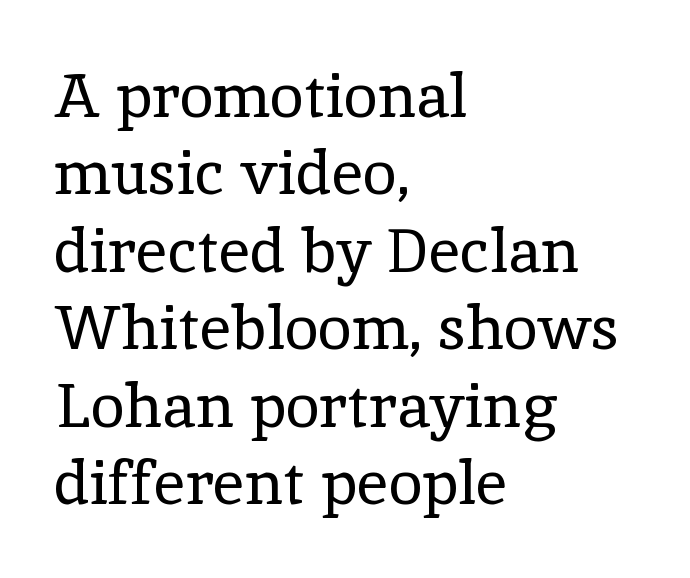
Q: Is the text bold? A: No.
Q: Is the text italic (slanted)? A: No, it is upright.
Q: Is the typeface a serif or a sans-serif typeface? A: Serif.
Q: Is the text underlined? A: No.
Q: How is the paragraph aligned? A: Left-aligned.
Q: Is the spacing between letters normal or unusually wide? A: Normal.
Q: Is the spacing between lines tight, normal or loose? A: Normal.
Q: Width (condensed, normal, or wide)? A: Normal.
Q: x-height? A: Medium.
Q: Monospaced? A: No.
